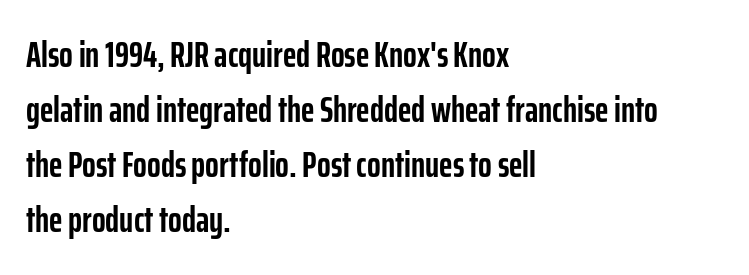
The image shows 36 px semibold, condensed sans-serif type, upright; set left-aligned, normal line spacing (1.53x), normal letter spacing, not underlined; low stroke contrast and a medium x-height.
